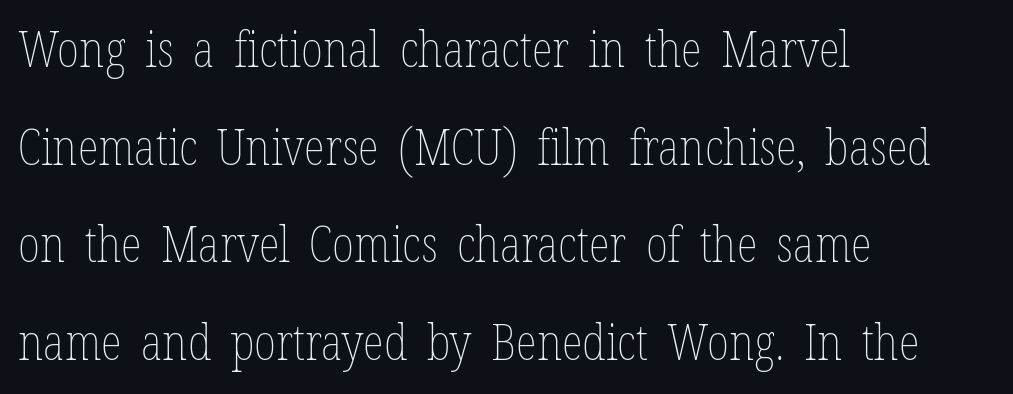
Q: Is the text bold? A: No.
Q: Is the text italic (slanted)? A: No, it is upright.
Q: Is the text underlined? A: No.
Q: How is the paragraph aligned? A: Left-aligned.
Q: Is the spacing between letters normal or unusually wide? A: Normal.
Q: Is the spacing between lines tight, normal or loose? A: Loose.
Q: Width (condensed, normal, or wide)? A: Condensed.
Q: Stroke contrast? A: Low.
Q: x-height? A: Medium.
Q: Monospaced? A: No.
